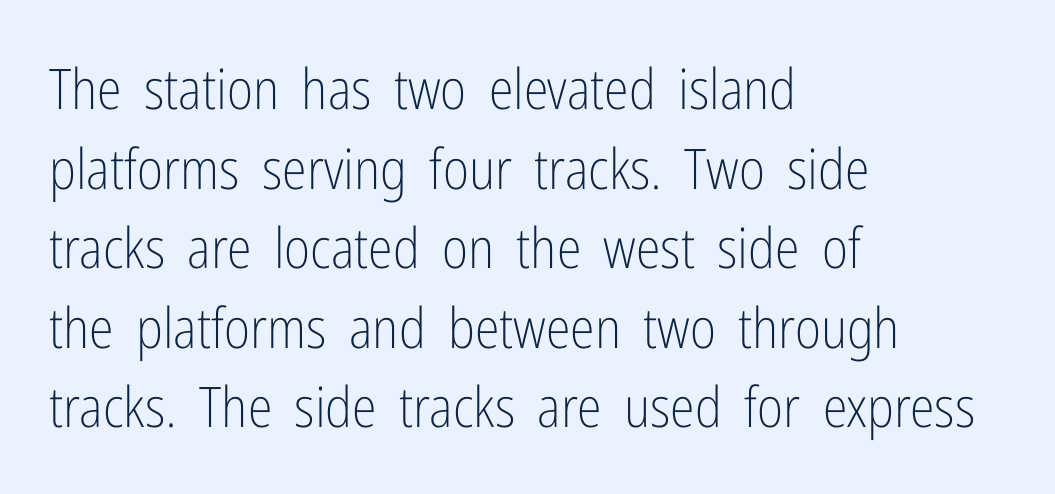
Q: Is the text bold? A: No.
Q: Is the text italic (slanted)? A: No, it is upright.
Q: Is the typeface a serif or a sans-serif typeface? A: Sans-serif.
Q: Is the text underlined? A: No.
Q: How is the paragraph aligned? A: Left-aligned.
Q: Is the spacing between letters normal or unusually wide? A: Normal.
Q: Is the spacing between lines tight, normal or loose? A: Normal.
Q: Width (condensed, normal, or wide)? A: Condensed.
Q: Stroke contrast? A: Low.
Q: x-height? A: Medium.
Q: Monospaced? A: No.
